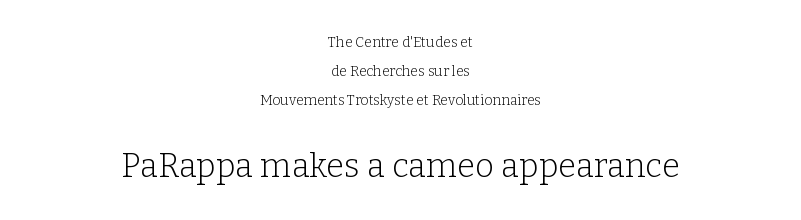
Both edges are ragged and mirror each other, which tells us the setting is centered. Spacing verdict: proportional, widths tailored to each character. These lines stand farther apart than default settings would place them. The designer gave the closing block more size than the opening block.
